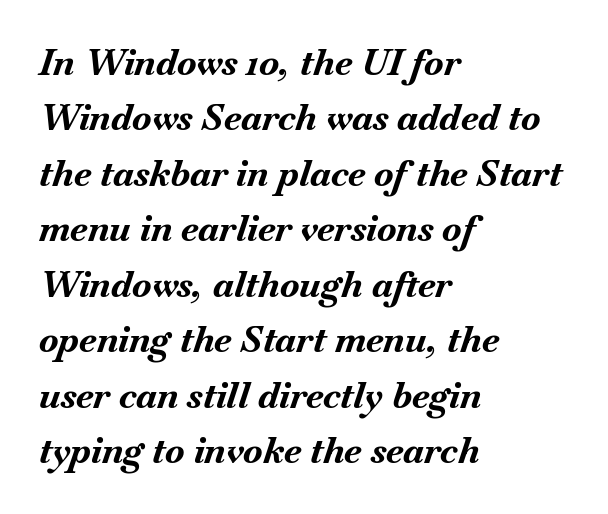
What weight is shown? A full bold with thick strokes. These lines keep a tight, regular rhythm from letter to letter. The axis of the letterforms is tilted away from vertical. Where is the straight margin? On the left. The rendering uses natural spacing where letterforms have individual widths.
